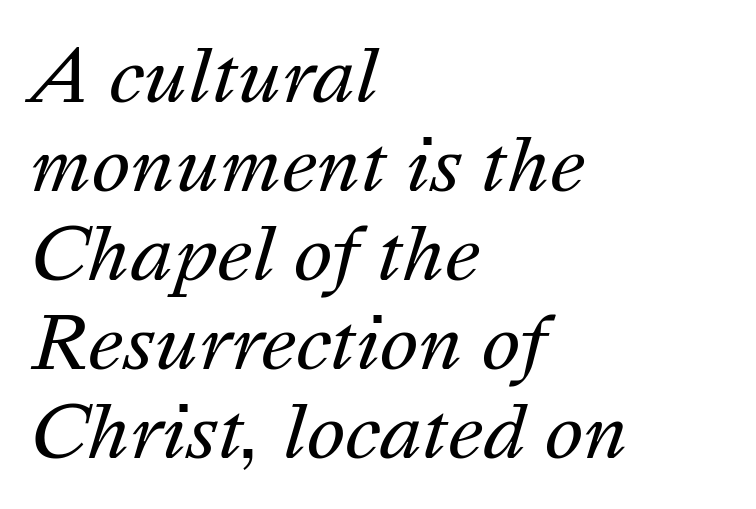
The image shows 73 px regular-weight type, italic (leaning right); set left-aligned, line spacing 1.22x, normal letter spacing, not underlined; medium stroke contrast and a medium x-height.
